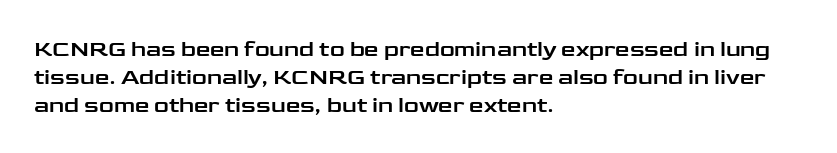
Q: Is the text italic (slanted)? A: No, it is upright.
Q: Is the text underlined? A: No.
Q: How is the paragraph aligned? A: Left-aligned.
Q: Is the spacing between letters normal or unusually wide? A: Normal.
